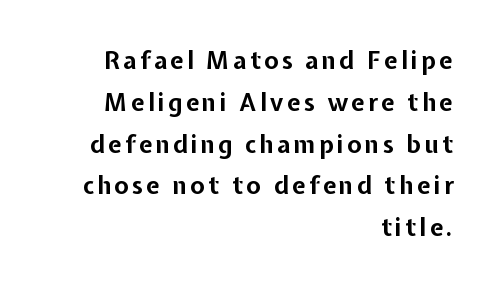
The image shows 24 px bold type, upright; set right-aligned, line spacing 1.74x, not underlined.
